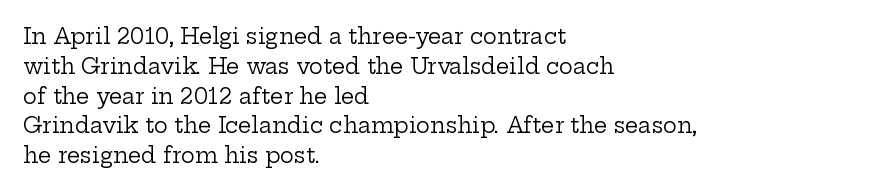
The image shows 21 px text type, upright; set left-aligned, normal line spacing (1.42x), normal letter spacing, not underlined.
